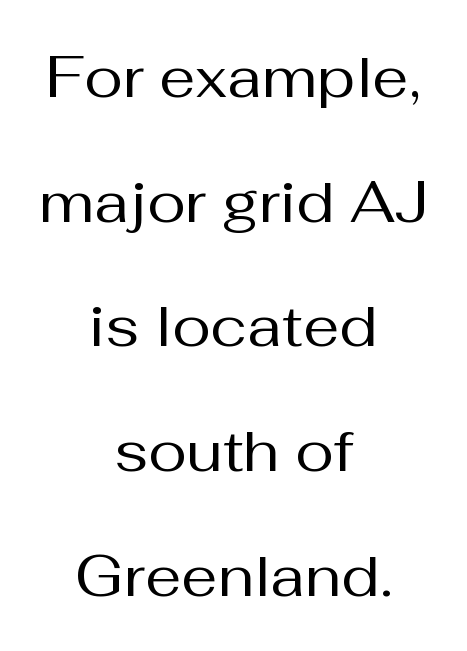
Q: Is the text bold? A: No.
Q: Is the text italic (slanted)? A: No, it is upright.
Q: Is the typeface a serif or a sans-serif typeface? A: Sans-serif.
Q: Is the text underlined? A: No.
Q: How is the paragraph aligned? A: Centered.
Q: Is the spacing between letters normal or unusually wide? A: Normal.
Q: Is the spacing between lines tight, normal or loose? A: Loose.
Q: Width (condensed, normal, or wide)? A: Normal.
Q: Stroke contrast? A: Medium.
Q: x-height? A: Medium.
Q: Monospaced? A: No.
